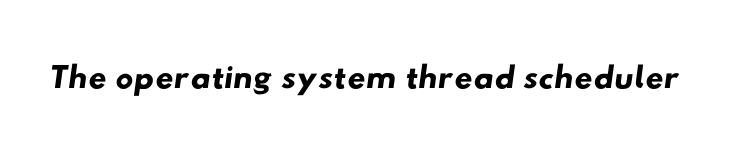
The image shows 50 px wide sans-serif type; set normal letter spacing, not underlined; low stroke contrast and a small x-height.
